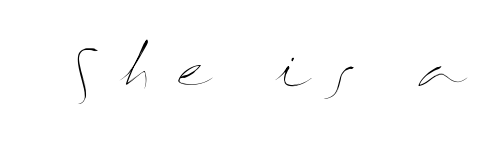
{"bold": "no", "weight": "thin", "width": "wide", "stroke_contrast": "medium", "x_height": "medium", "monospaced": "no", "underline": "no", "letter_spacing": "wide", "letter_spacing_em": 0.45, "glyph_px": 52}
